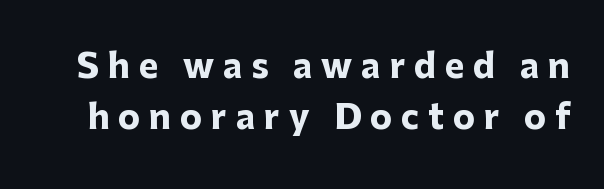
The image shows 33 px heavy sans-serif type, upright; set normal line spacing (1.54x), unusually wide letter spacing (+0.27 em), not underlined; low stroke contrast and a medium x-height.
